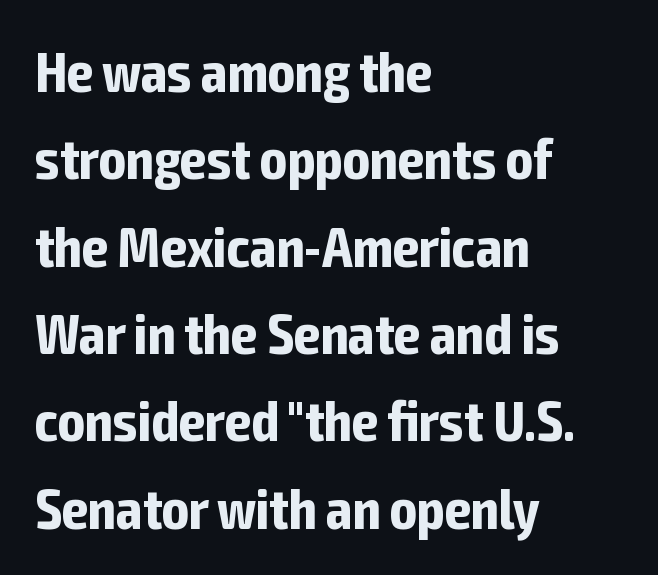
The image shows 56 px bold, condensed sans-serif type, upright; set left-aligned, normal line spacing (1.56x), normal letter spacing, not underlined; low stroke contrast and a medium x-height.
